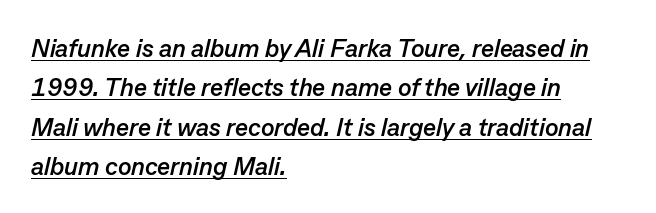
{"italic": "yes", "lean": "right", "slant_degrees": 13, "bold": "yes", "underline": "yes", "align": "left", "line_spacing": "normal", "line_spacing_ratio": 1.58, "letter_spacing": "normal", "letter_spacing_em": 0.0, "glyph_px": 25}
